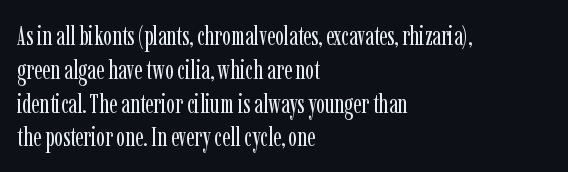
The image shows 26 px text type, upright; set left-aligned, normal line spacing (1.3x), normal letter spacing, not underlined.
